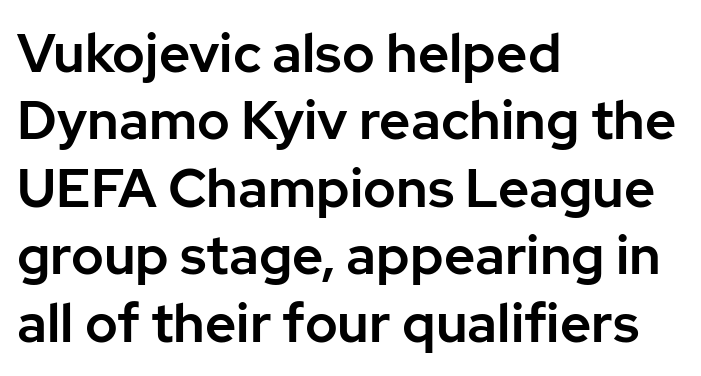
The image shows 54 px sans-serif type, upright; set left-aligned, normal line spacing (1.25x), normal letter spacing, not underlined; low stroke contrast and a medium x-height.
